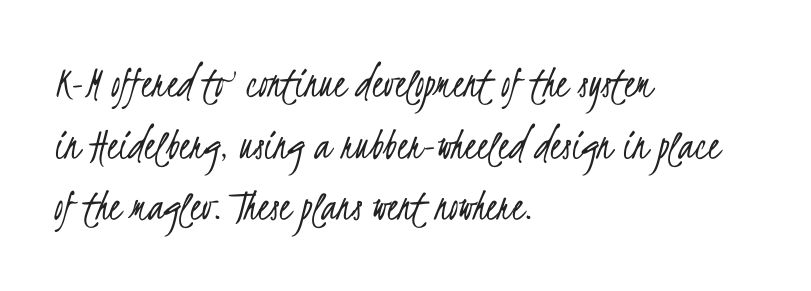
The image shows 46 px light, condensed sans-serif type; set left-aligned, normal line spacing (1.34x), normal letter spacing, not underlined; low stroke contrast and a small x-height.
